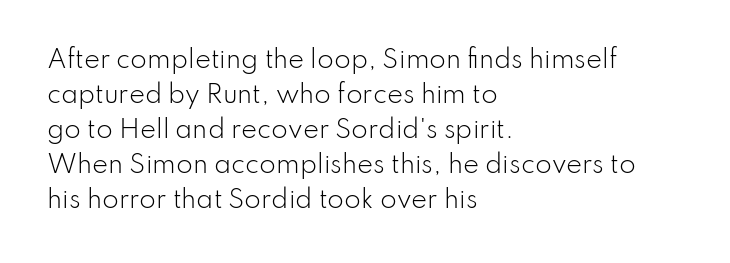
No word sits above an underline. This is the regular roman posture of the typeface. The lines in this sample share a left origin and differ only in where they stop. Successive baselines arrive at the customary interval.
